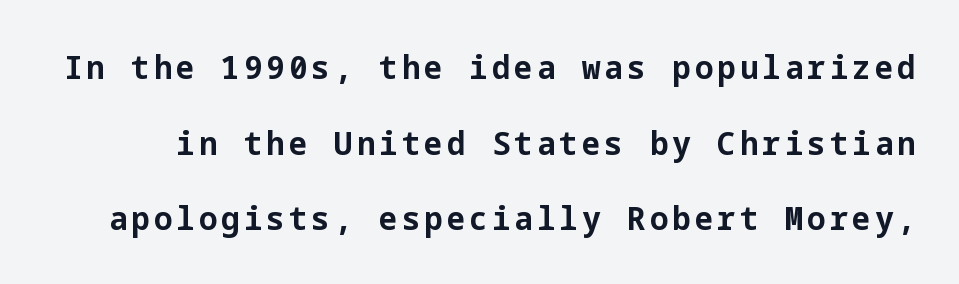
The image shows 33 px bold sans-serif type, upright; set loose line spacing (2.29x), not underlined; low stroke contrast and a medium x-height.
